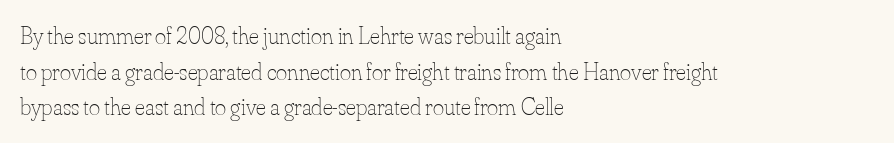
{"italic": "no", "bold": "no", "underline": "no", "align": "left", "line_spacing": "normal", "line_spacing_ratio": 1.48, "letter_spacing": "normal", "letter_spacing_em": 0.0, "glyph_px": 24}
